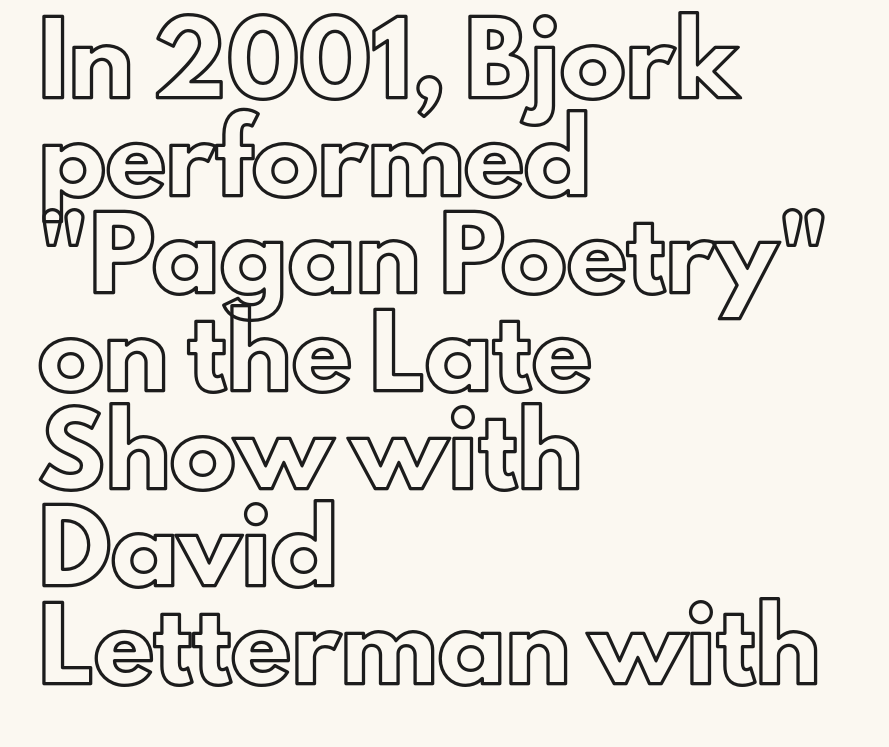
Q: Is the text italic (slanted)? A: No, it is upright.
Q: Is the text underlined? A: No.
Q: How is the paragraph aligned? A: Left-aligned.
Q: Is the spacing between letters normal or unusually wide? A: Normal.
Q: Is the spacing between lines tight, normal or loose? A: Normal.
Q: Width (condensed, normal, or wide)? A: Normal.
Q: x-height? A: Small.
Q: Monospaced? A: No.
